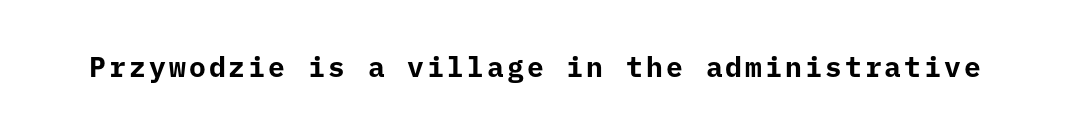
{"serif": "no", "italic": "no", "bold": "yes", "weight": "bold", "width": "normal", "stroke_contrast": "low", "x_height": "medium", "monospaced": "yes", "underline": "no", "glyph_px": 28}
